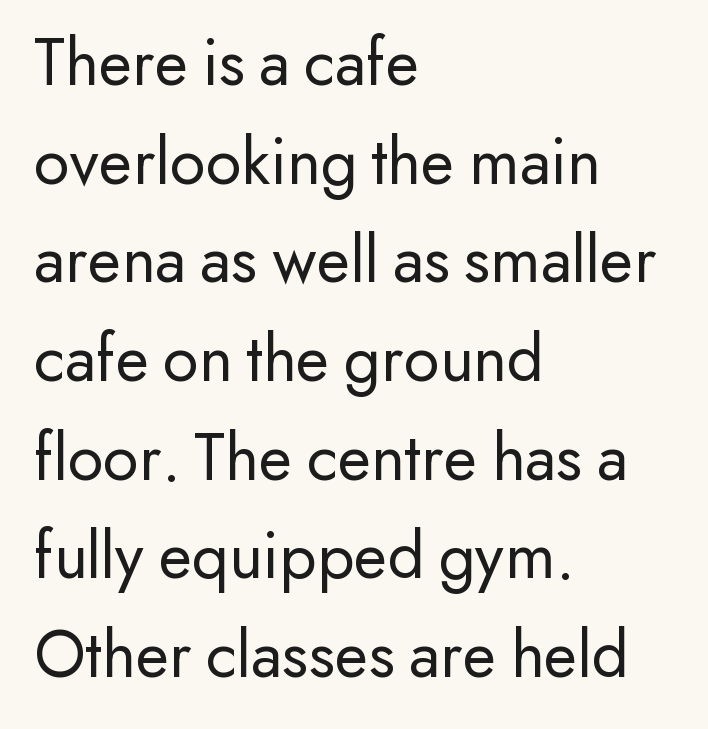
Italic: no, the glyphs are upright roman. This rendering features lettering with no underline. The rendering shows plain stroke endings on the letterforms — a sans-serif design. In CSS terms this would be text-align: left.
